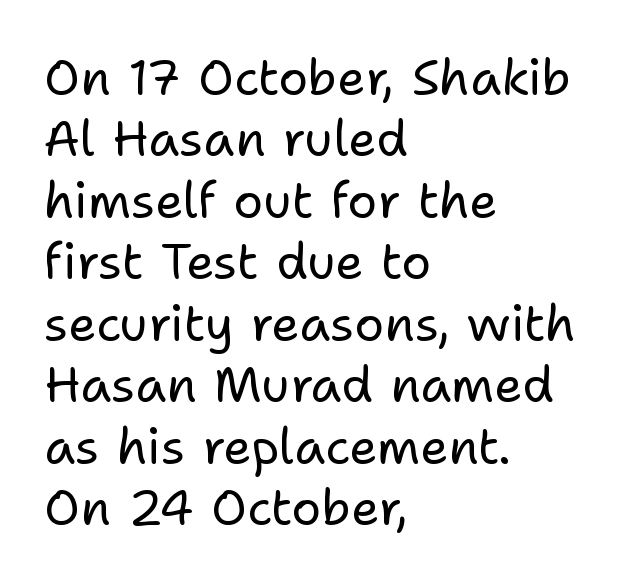
The image shows 50 px regular-weight sans-serif type, upright; set left-aligned, line spacing 1.23x, normal letter spacing, not underlined; low stroke contrast and a medium x-height.
